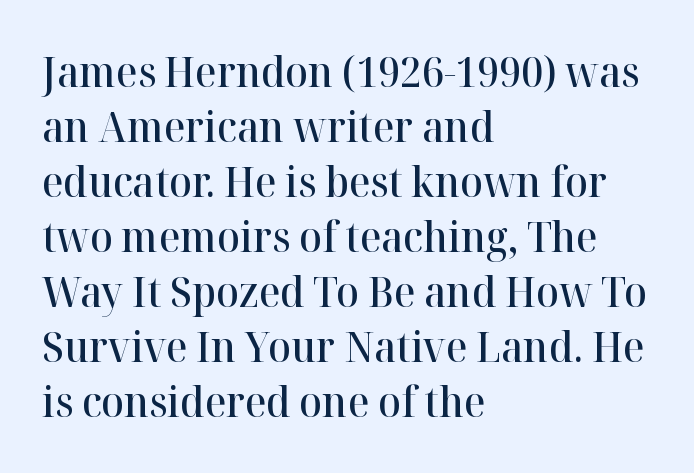
Q: Is the text bold? A: Semi-bold.
Q: Is the text italic (slanted)? A: No, it is upright.
Q: Is the typeface a serif or a sans-serif typeface? A: Serif.
Q: Is the text underlined? A: No.
Q: How is the paragraph aligned? A: Left-aligned.
Q: Is the spacing between letters normal or unusually wide? A: Normal.
Q: Is the spacing between lines tight, normal or loose? A: Normal.
Q: Width (condensed, normal, or wide)? A: Normal.
Q: Stroke contrast? A: High.
Q: x-height? A: Medium.
Q: Monospaced? A: No.
